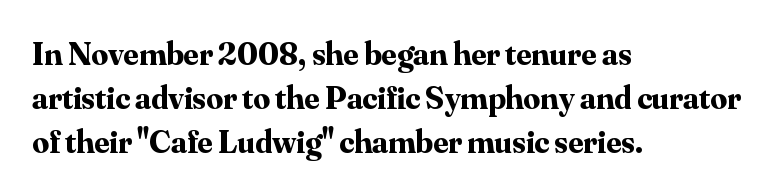
Q: Is the text bold? A: Yes.
Q: Is the text italic (slanted)? A: No, it is upright.
Q: Is the typeface a serif or a sans-serif typeface? A: Serif.
Q: Is the text underlined? A: No.
Q: How is the paragraph aligned? A: Left-aligned.
Q: Is the spacing between letters normal or unusually wide? A: Normal.
Q: Is the spacing between lines tight, normal or loose? A: Normal.
Q: Width (condensed, normal, or wide)? A: Normal.
Q: Stroke contrast? A: Medium.
Q: x-height? A: Small.
Q: Monospaced? A: No.
